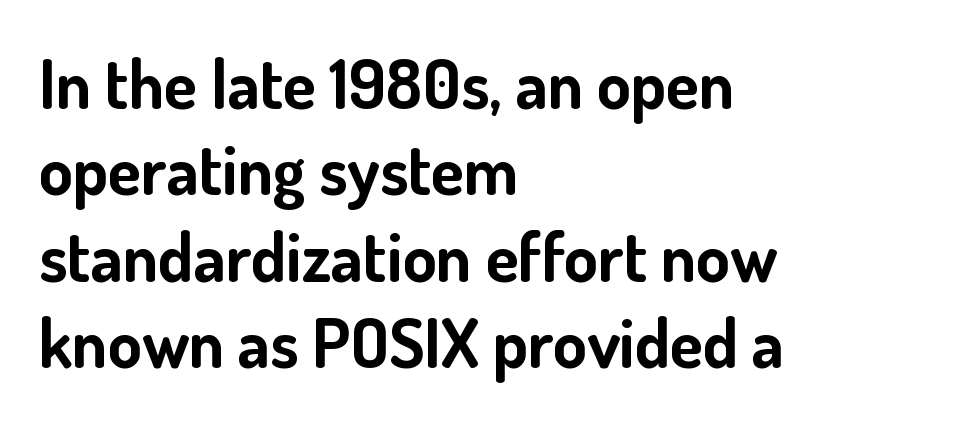
The image shows 68 px bold sans-serif type, upright; set left-aligned, normal line spacing (1.27x), normal letter spacing, not underlined; low stroke contrast and a small x-height.
